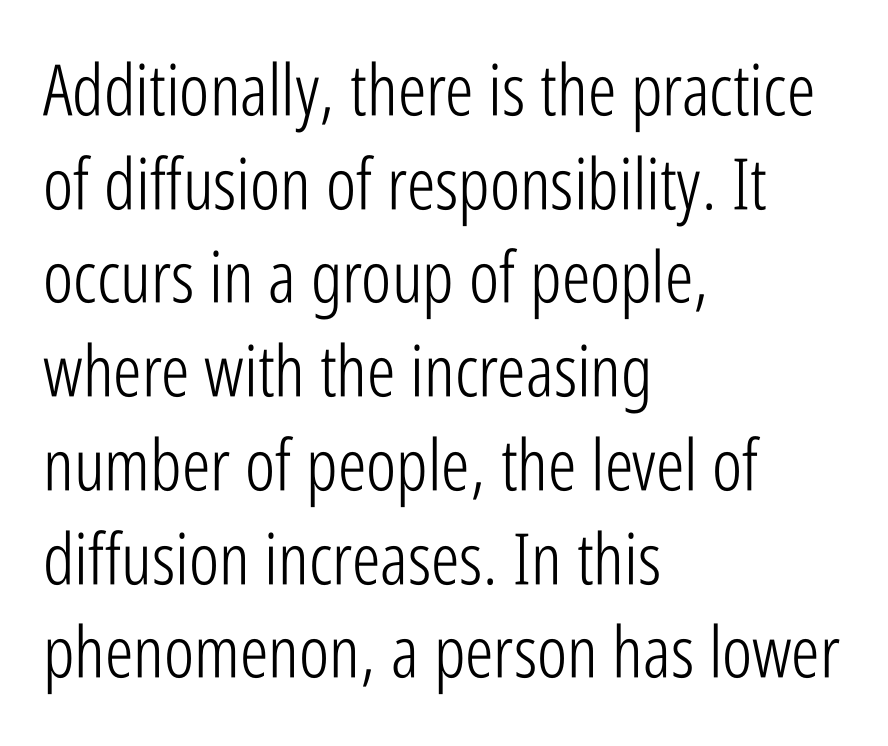
{"serif": "no", "italic": "no", "bold": "no", "weight": "light", "width": "condensed", "stroke_contrast": "low", "x_height": "medium", "monospaced": "no", "underline": "no", "align": "left", "line_spacing": "normal", "line_spacing_ratio": 1.32, "letter_spacing": "normal", "letter_spacing_em": 0.0, "glyph_px": 71}
